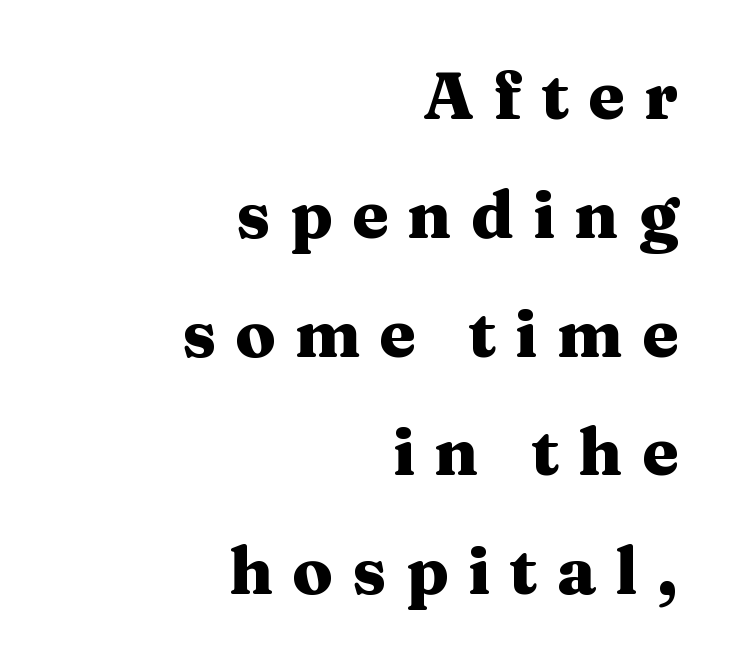
{"serif": "yes", "italic": "no", "bold": "yes", "weight": "heavy", "width": "wide", "stroke_contrast": "medium", "x_height": "medium", "monospaced": "no", "underline": "no", "align": "right", "line_spacing_ratio": 1.8, "letter_spacing": "wide", "letter_spacing_em": 0.29, "glyph_px": 66}
